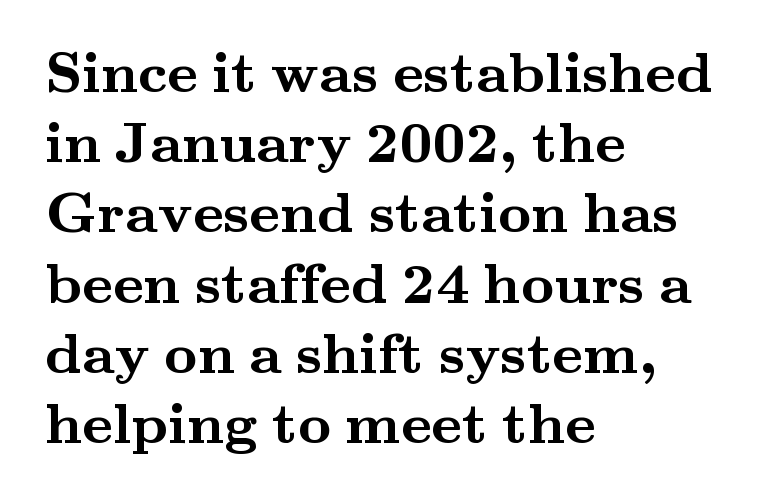
Q: Is the text bold? A: Yes.
Q: Is the text italic (slanted)? A: No, it is upright.
Q: Is the typeface a serif or a sans-serif typeface? A: Serif.
Q: Is the text underlined? A: No.
Q: How is the paragraph aligned? A: Left-aligned.
Q: Is the spacing between letters normal or unusually wide? A: Normal.
Q: Width (condensed, normal, or wide)? A: Wide.
Q: Stroke contrast? A: Medium.
Q: x-height? A: Small.
Q: Monospaced? A: No.
